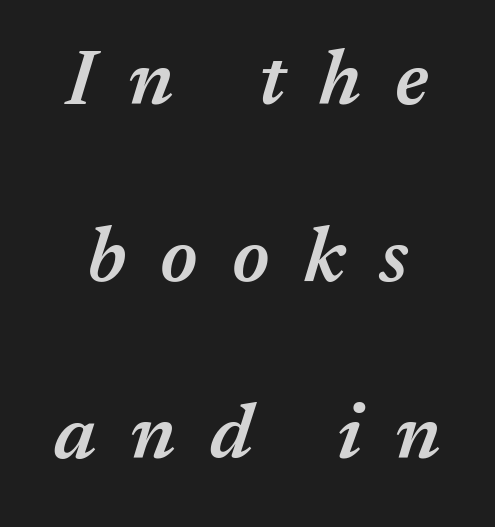
Q: Is the text bold? A: Semi-bold.
Q: Is the text italic (slanted)? A: Yes, it leans right by about 17 degrees.
Q: Is the text underlined? A: No.
Q: Is the spacing between letters normal or unusually wide? A: Unusually wide.
Q: Is the spacing between lines tight, normal or loose? A: Loose.
Q: Width (condensed, normal, or wide)? A: Normal.
Q: Stroke contrast? A: Medium.
Q: x-height? A: Medium.
Q: Monospaced? A: No.
